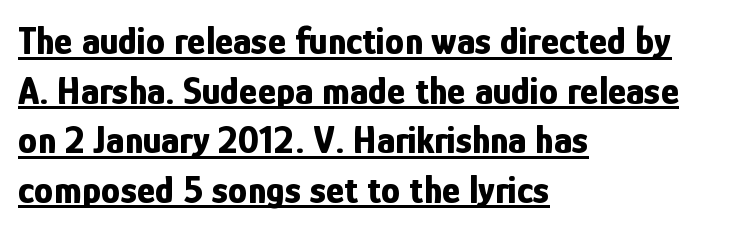
Thick stems and heavy bowls — unmistakably bold. Note the varied advance widths — an 'i' is clearly narrower than an 'm'. The words here are underlined. Quick note: not italic, upright. Leading: standard.
